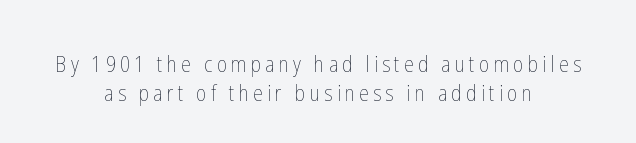
The image shows 22 px text type, upright; set centered, normal line spacing (1.3x), not underlined.
